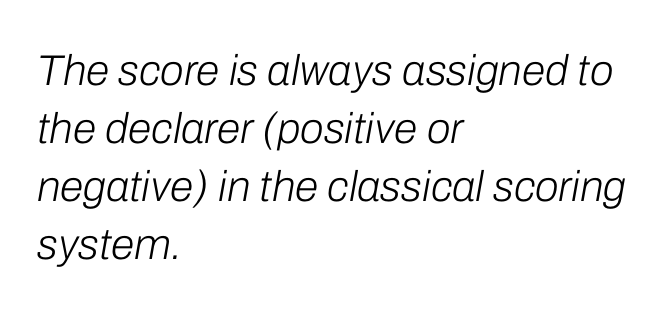
Q: Is the text bold? A: No.
Q: Is the text italic (slanted)? A: Yes, it leans right by about 10 degrees.
Q: Is the text underlined? A: No.
Q: How is the paragraph aligned? A: Left-aligned.
Q: Is the spacing between letters normal or unusually wide? A: Normal.
Q: Is the spacing between lines tight, normal or loose? A: Normal.
Q: Width (condensed, normal, or wide)? A: Normal.
Q: Stroke contrast? A: Low.
Q: x-height? A: Medium.
Q: Monospaced? A: No.
